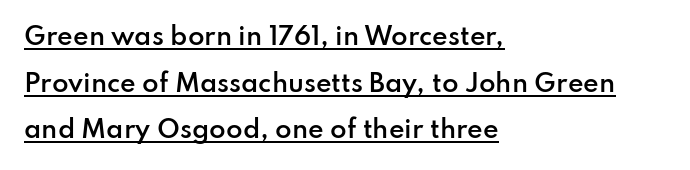
A typographer would call this underscored text. The font is running at a semibold setting, under full bold. This rendering leaves character spacing at its baseline value. The lettering holds an erect, upright posture throughout. Which margin do the lines hug? The left one — the right edge is uneven. Horizontal bands of white between lines are thick stripes.
